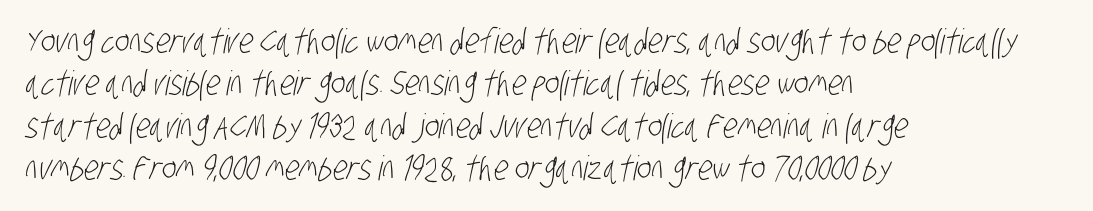
Q: Is the text bold? A: No.
Q: Is the typeface a serif or a sans-serif typeface? A: Sans-serif.
Q: Is the text underlined? A: No.
Q: How is the paragraph aligned? A: Left-aligned.
Q: Is the spacing between letters normal or unusually wide? A: Normal.
Q: Is the spacing between lines tight, normal or loose? A: Normal.
Q: Width (condensed, normal, or wide)? A: Condensed.
Q: Stroke contrast? A: Low.
Q: x-height? A: Large.
Q: Monospaced? A: No.
